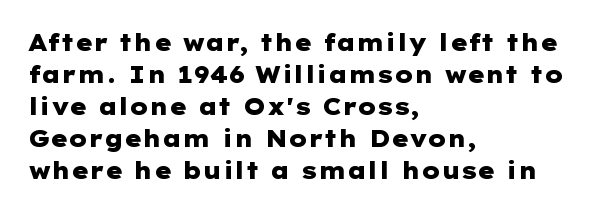
Q: Is the text bold? A: Yes.
Q: Is the text italic (slanted)? A: No, it is upright.
Q: Is the text underlined? A: No.
Q: How is the paragraph aligned? A: Left-aligned.
Q: Is the spacing between letters normal or unusually wide? A: Normal.
Q: Is the spacing between lines tight, normal or loose? A: Normal.
